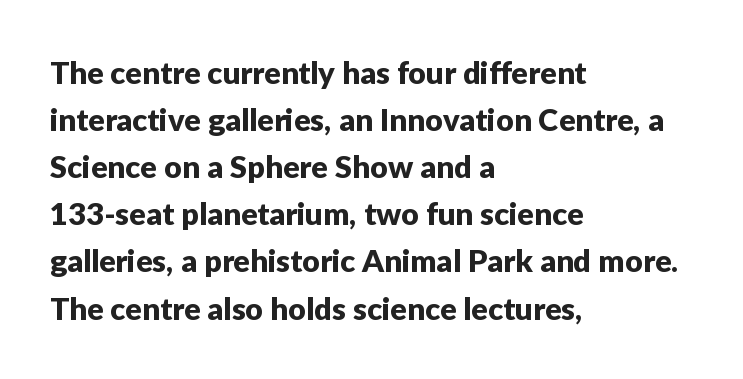
Notice how the stems are strictly vertical — no italics here. Nope, no serifs anywhere on these letters. The rows are spaced the way most documents space them. Glyph-to-glyph distance matches everyday printed text. The face used here is proportionally spaced, like ordinary book or web type.
